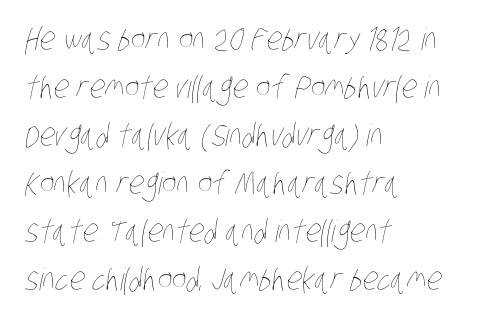
Q: Is the text bold? A: No.
Q: Is the text underlined? A: No.
Q: How is the paragraph aligned? A: Left-aligned.
Q: Is the spacing between letters normal or unusually wide? A: Normal.
Q: Is the spacing between lines tight, normal or loose? A: Normal.
Q: Width (condensed, normal, or wide)? A: Condensed.
Q: Stroke contrast? A: Low.
Q: x-height? A: Large.
Q: Monospaced? A: No.
